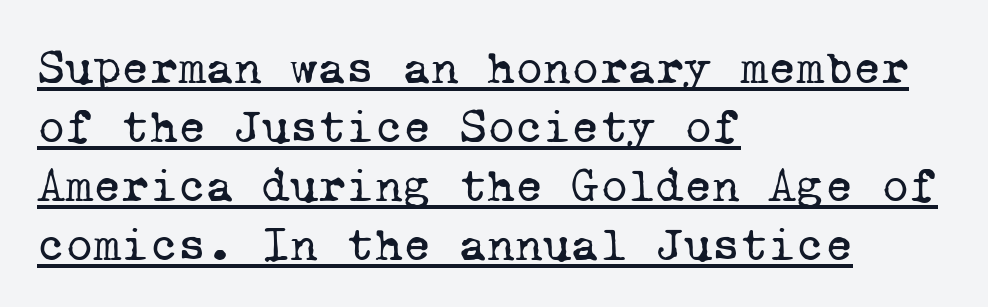
Do the characters align in a grid? Yes, the font is monospaced. Serifs: yes, visible at the terminals of the letterforms. Descenders here cross a horizontal rule under the line. This rendering uses left alignment, leaving the right contour irregular.
